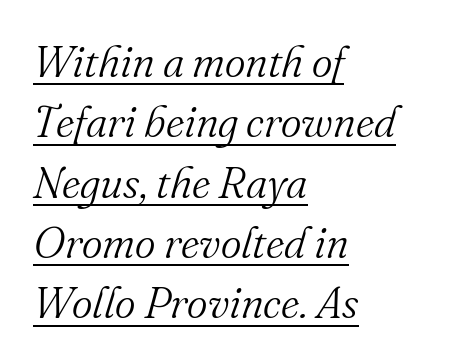
Tracking value appears to be zero — textbook default spacing. This rendering employs a face with finishing strokes, i.e., a serif. Line starts are locked; line ends wander. Notice how the stems are inclined rather than vertical — that's the hallmark of italics.
